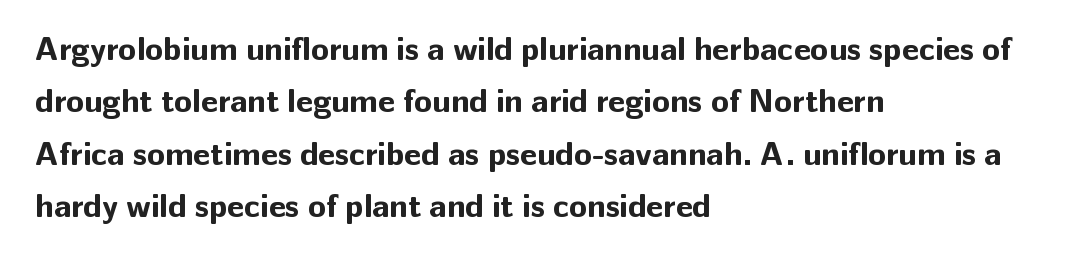
The image shows 33 px bold sans-serif type, upright; set left-aligned, normal line spacing (1.59x), normal letter spacing, not underlined; low stroke contrast and a medium x-height.
